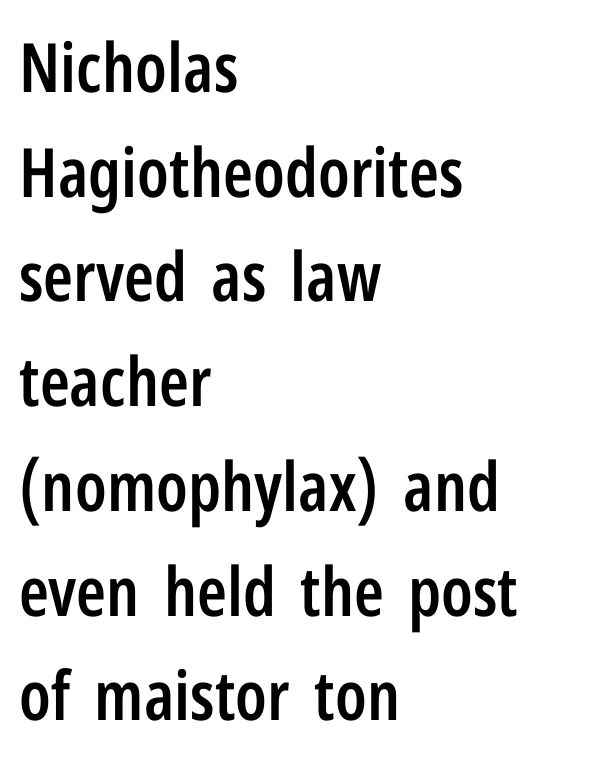
Q: Is the text bold? A: Semi-bold.
Q: Is the text italic (slanted)? A: No, it is upright.
Q: Is the typeface a serif or a sans-serif typeface? A: Sans-serif.
Q: Is the text underlined? A: No.
Q: How is the paragraph aligned? A: Left-aligned.
Q: Is the spacing between letters normal or unusually wide? A: Normal.
Q: Is the spacing between lines tight, normal or loose? A: Normal.
Q: Width (condensed, normal, or wide)? A: Condensed.
Q: Stroke contrast? A: Low.
Q: x-height? A: Medium.
Q: Monospaced? A: No.
